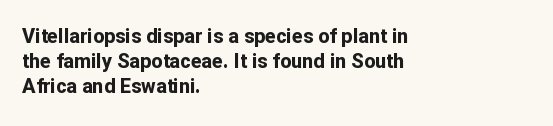
The image shows 20 px bold type, upright; set left-aligned, normal line spacing (1.25x), normal letter spacing, not underlined.
